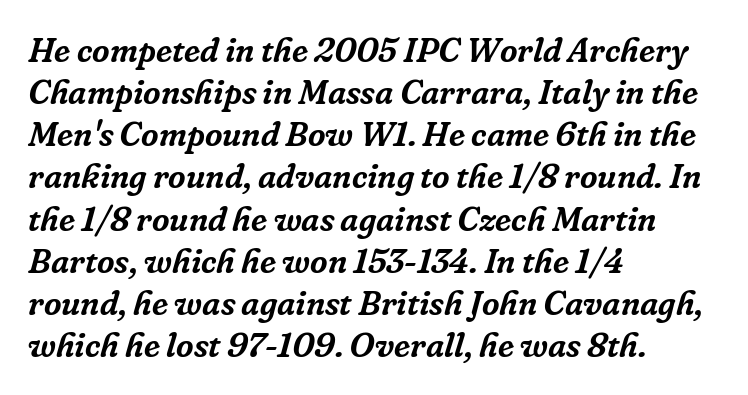
Q: Is the text italic (slanted)? A: Yes, it leans right by about 16 degrees.
Q: Is the typeface a serif or a sans-serif typeface? A: Serif.
Q: Is the text underlined? A: No.
Q: How is the paragraph aligned? A: Left-aligned.
Q: Is the spacing between letters normal or unusually wide? A: Normal.
Q: Width (condensed, normal, or wide)? A: Normal.
Q: Stroke contrast? A: Low.
Q: x-height? A: Medium.
Q: Monospaced? A: No.
